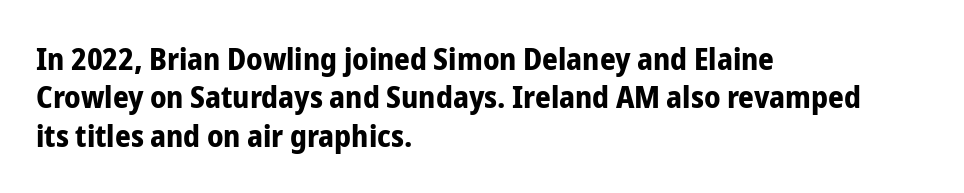
{"serif": "no", "italic": "no", "bold": "yes", "weight": "bold", "width": "condensed", "stroke_contrast": "low", "x_height": "medium", "monospaced": "no", "underline": "no", "align": "left", "line_spacing_ratio": 1.24, "letter_spacing": "normal", "letter_spacing_em": 0.0, "glyph_px": 31}
